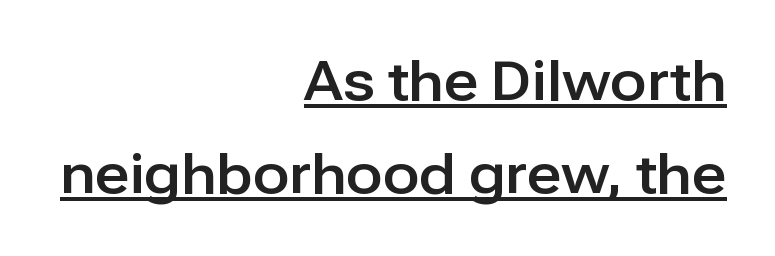
Q: Is the text italic (slanted)? A: No, it is upright.
Q: Is the typeface a serif or a sans-serif typeface? A: Sans-serif.
Q: Is the text underlined? A: Yes.
Q: How is the paragraph aligned? A: Right-aligned.
Q: Is the spacing between letters normal or unusually wide? A: Normal.
Q: Width (condensed, normal, or wide)? A: Normal.
Q: Stroke contrast? A: Low.
Q: x-height? A: Medium.
Q: Monospaced? A: No.
